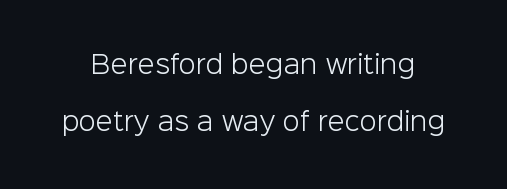
The image shows 25 px text type, upright; set loose line spacing (2.27x), normal letter spacing, not underlined.
